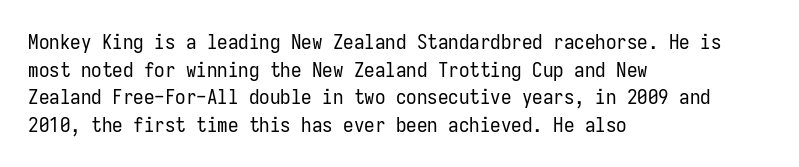
The image shows 21 px text type, upright; set left-aligned, normal line spacing (1.32x), normal letter spacing, not underlined.
